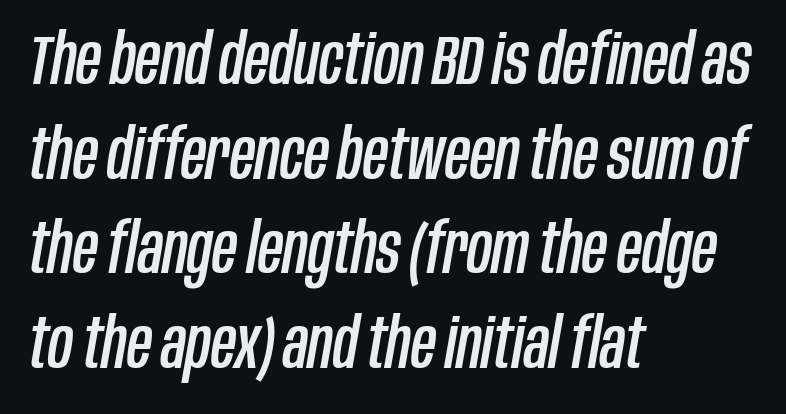
A student would call this left alignment; a typographer would say flush left, rag right. Lines of text with bare space underneath. Does the leading feel generous? No, just average. You could not count columns in this text — the font is proportionally spaced.
